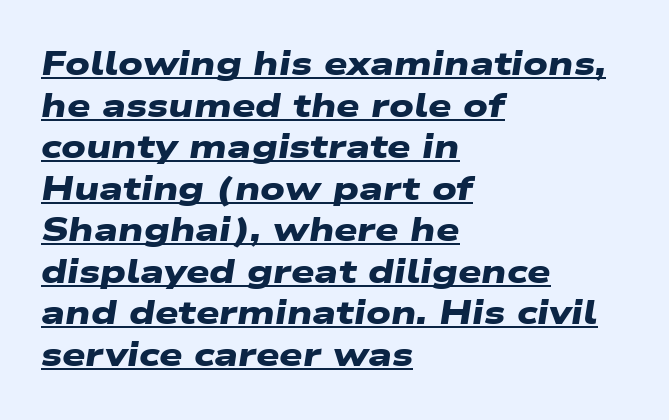
The image shows 33 px heavy, wide sans-serif type; set left-aligned, normal line spacing (1.26x), normal letter spacing, underlined; low stroke contrast and a medium x-height.
